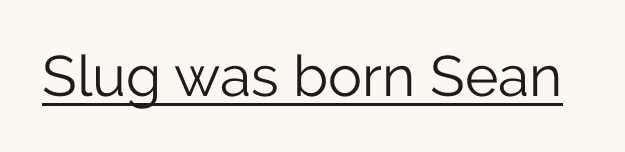
The image shows 57 px light sans-serif type, upright; set normal letter spacing, underlined; low stroke contrast and a medium x-height.
